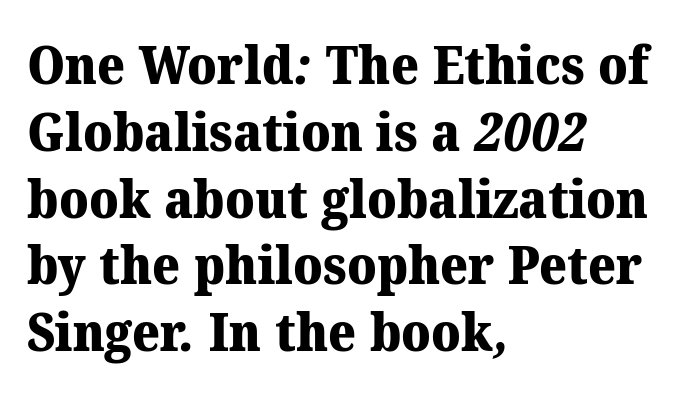
Q: Is the text bold? A: Yes.
Q: Is the typeface a serif or a sans-serif typeface? A: Serif.
Q: Is the text underlined? A: No.
Q: How is the paragraph aligned? A: Left-aligned.
Q: Is the spacing between letters normal or unusually wide? A: Normal.
Q: Is the spacing between lines tight, normal or loose? A: Normal.
Q: Width (condensed, normal, or wide)? A: Normal.
Q: Stroke contrast? A: Medium.
Q: x-height? A: Medium.
Q: Monospaced? A: No.
